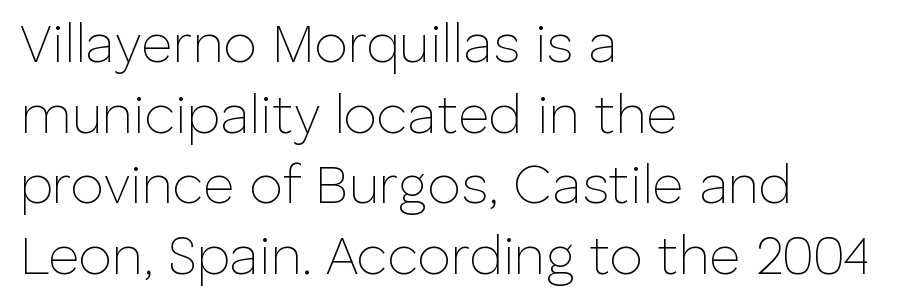
The image shows 54 px thin sans-serif type, upright; set left-aligned, normal line spacing (1.31x), normal letter spacing, not underlined; low stroke contrast and a medium x-height.
